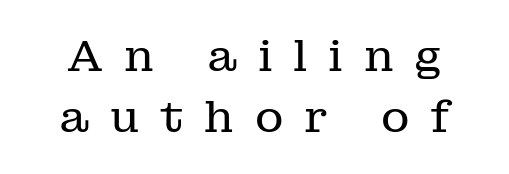
Q: Is the text bold? A: No.
Q: Is the text italic (slanted)? A: No, it is upright.
Q: Is the typeface a serif or a sans-serif typeface? A: Serif.
Q: Is the text underlined? A: No.
Q: Is the spacing between letters normal or unusually wide? A: Unusually wide.
Q: Is the spacing between lines tight, normal or loose? A: Normal.
Q: Width (condensed, normal, or wide)? A: Normal.
Q: Stroke contrast? A: Low.
Q: x-height? A: Medium.
Q: Monospaced? A: No.
